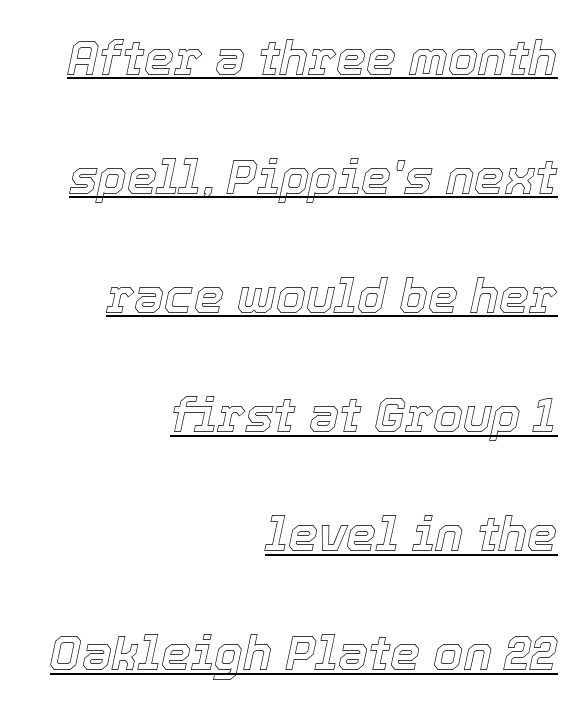
Q: Is the text italic (slanted)? A: Yes, it leans right by about 12 degrees.
Q: Is the text underlined? A: Yes.
Q: How is the paragraph aligned? A: Right-aligned.
Q: Is the spacing between letters normal or unusually wide? A: Normal.
Q: Is the spacing between lines tight, normal or loose? A: Loose.
Q: Width (condensed, normal, or wide)? A: Normal.
Q: x-height? A: Medium.
Q: Monospaced? A: No.
